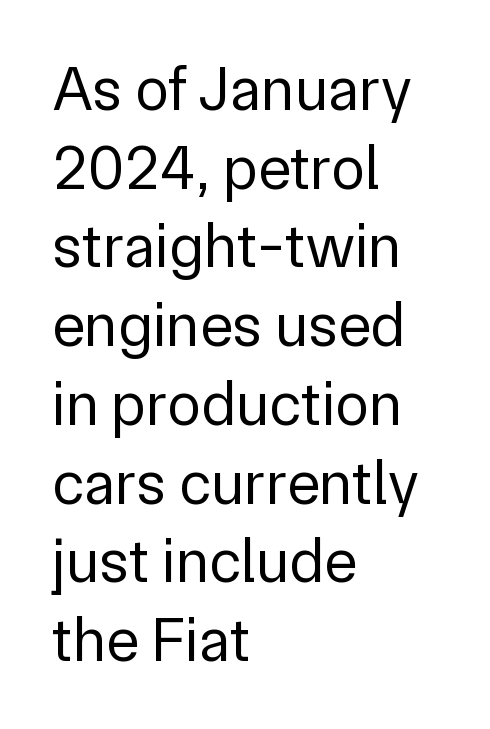
{"serif": "no", "italic": "no", "bold": "no", "weight": "regular", "width": "normal", "stroke_contrast": "low", "x_height": "medium", "monospaced": "no", "underline": "no", "align": "left", "line_spacing": "normal", "line_spacing_ratio": 1.27, "letter_spacing": "normal", "letter_spacing_em": 0.0, "glyph_px": 62}
